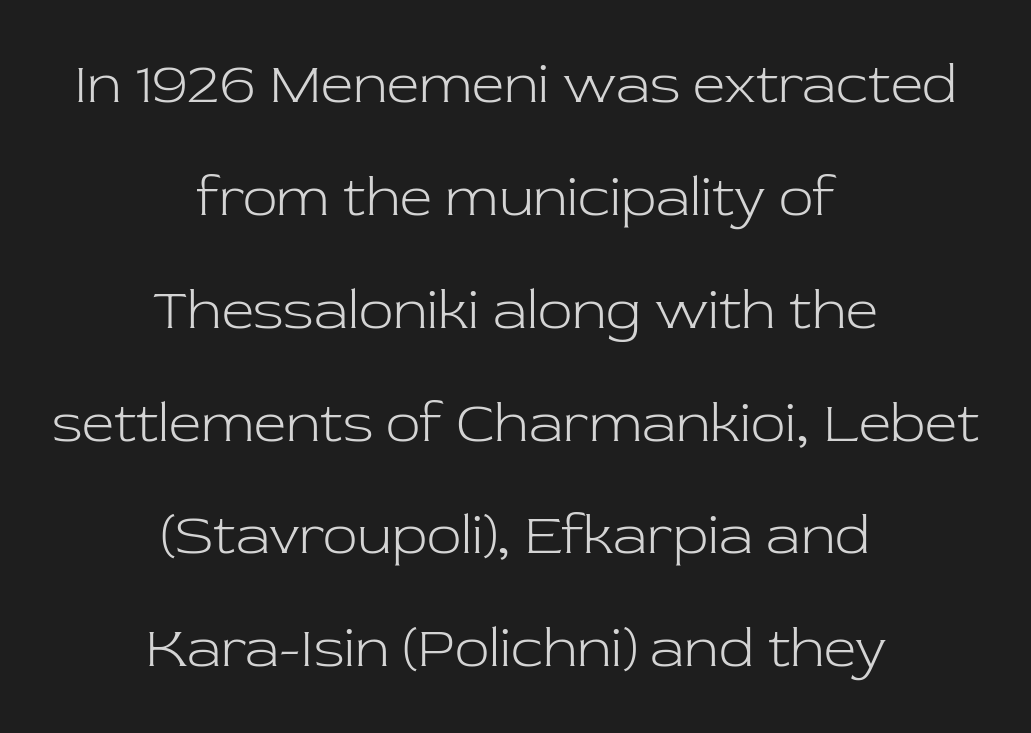
Q: Is the text bold? A: No.
Q: Is the text italic (slanted)? A: No, it is upright.
Q: Is the typeface a serif or a sans-serif typeface? A: Serif.
Q: Is the text underlined? A: No.
Q: How is the paragraph aligned? A: Centered.
Q: Is the spacing between letters normal or unusually wide? A: Normal.
Q: Is the spacing between lines tight, normal or loose? A: Loose.
Q: Width (condensed, normal, or wide)? A: Normal.
Q: Stroke contrast? A: Low.
Q: x-height? A: Medium.
Q: Monospaced? A: No.
